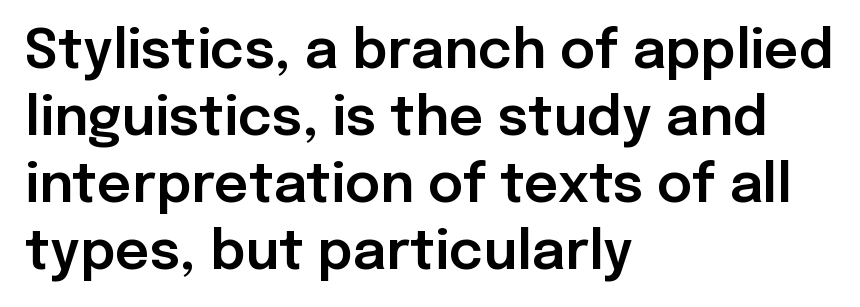
The image shows 54 px sans-serif type, upright; set left-aligned, line spacing 1.24x, normal letter spacing, not underlined; low stroke contrast and a medium x-height.
